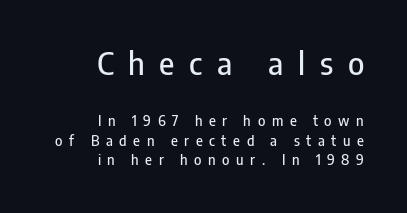
Q: Is the text italic (slanted)? A: No, it is upright.
Q: Is the typeface a serif or a sans-serif typeface? A: Sans-serif.
Q: Is the text underlined? A: No.
Q: How is the paragraph aligned? A: Right-aligned.
Q: Is the spacing between letters normal or unusually wide? A: Unusually wide.
Q: Is the spacing between lines tight, normal or loose? A: Normal.
Q: Which block of text is set in a larger size, the first (top) or the second (bottom)? A: The first (top) one.
Q: Width (condensed, normal, or wide)? A: Condensed.
Q: Stroke contrast? A: Low.
Q: x-height? A: Medium.
Q: Monospaced? A: No.
